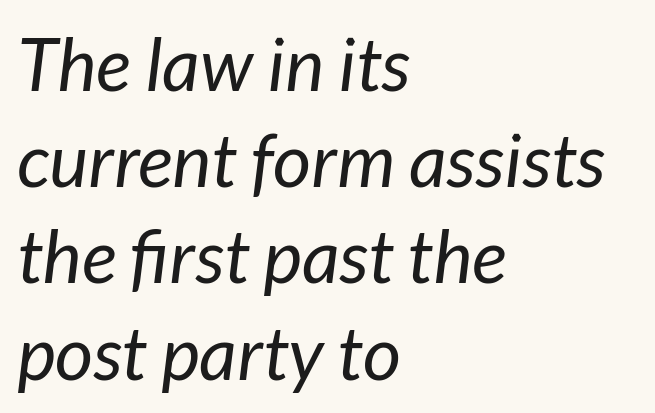
{"italic": "yes", "lean": "right", "slant_degrees": 7, "bold": "no", "weight": "regular", "width": "normal", "stroke_contrast": "low", "x_height": "medium", "monospaced": "no", "underline": "no", "align": "left", "line_spacing": "normal", "line_spacing_ratio": 1.3, "letter_spacing": "normal", "letter_spacing_em": 0.0, "glyph_px": 74}
